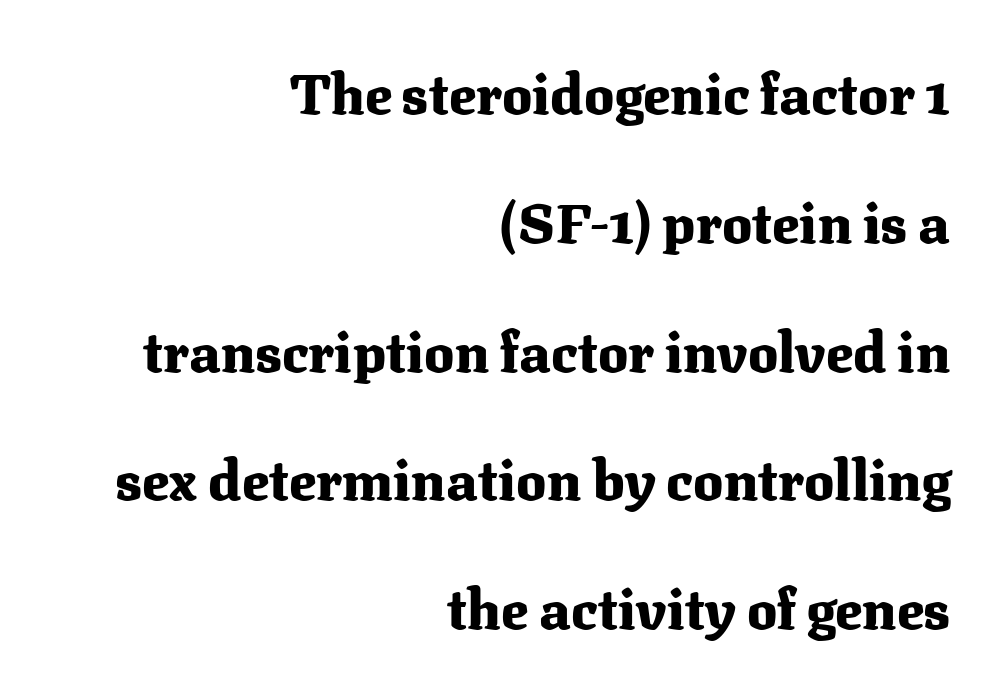
{"serif": "yes", "italic": "no", "bold": "yes", "weight": "heavy", "width": "normal", "stroke_contrast": "medium", "x_height": "medium", "monospaced": "no", "underline": "no", "align": "right", "line_spacing": "loose", "line_spacing_ratio": 2.3, "letter_spacing": "normal", "letter_spacing_em": 0.0, "glyph_px": 56}
